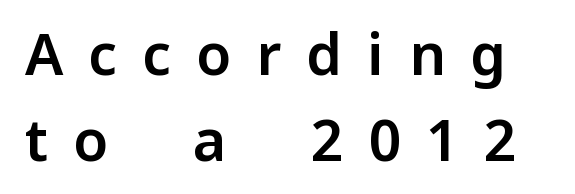
What kind of face is this? One without serifs — a sans. Character widths vary here, with narrow letters taking less room than wide ones. Bare-footed words on every line. The gaps between neighbouring characters are conspicuously large. The lettering holds an erect, upright posture throughout. One glance says typical: line gaps are just what's usual.
